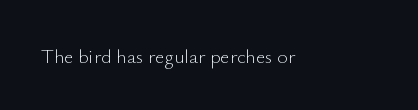
The image shows 20 px text type, upright; set normal letter spacing, not underlined.
